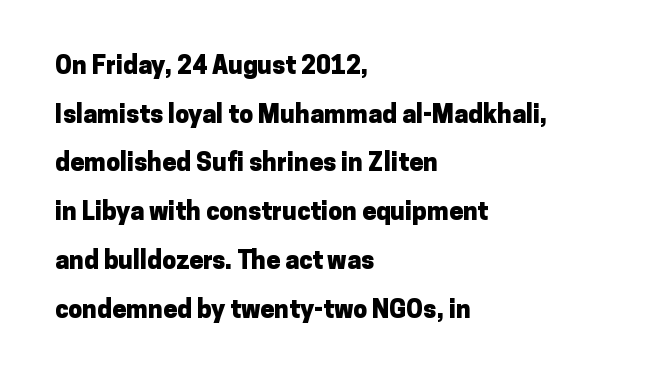
The image shows 25 px bold type, upright; set left-aligned, loose line spacing (1.95x), normal letter spacing, not underlined.
